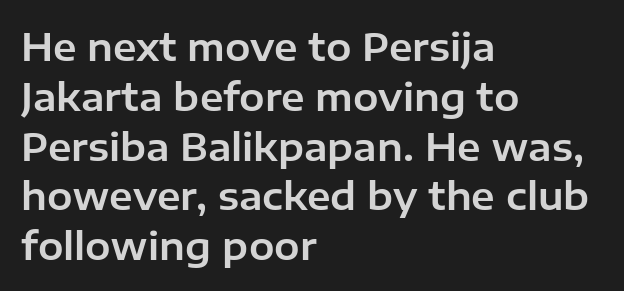
Rendered with straight, roman letterforms. Anything drawn beneath the words? Only blank space. Honestly, the row spacing looks completely unremarkable. A sans-serif font was chosen for this passage.
